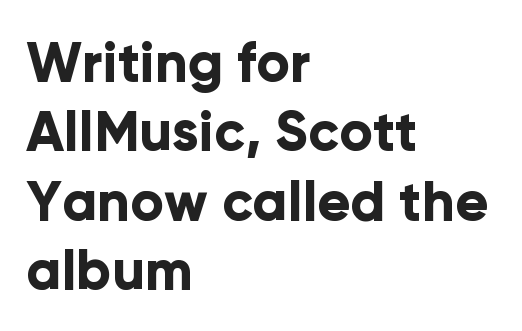
Is there much room between lines? A standard amount, neither cramped nor airy. Leftover space on each line is placed entirely after the last word. A typesetter would mark this as roman, not italic. Students, this is bold: see how much ink each stroke carries.
